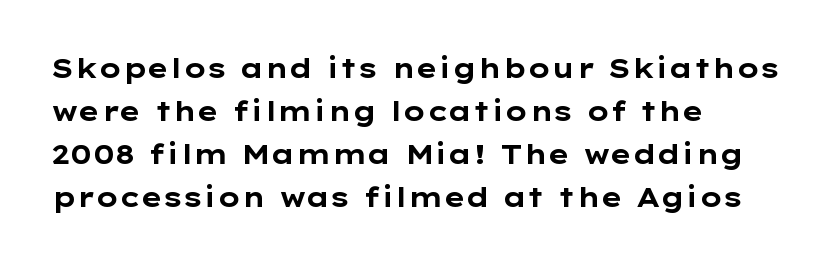
Typesetter's note: full bold, strokes at maximum text heaviness. Quick note: interline space is typical. Compared with a centered layout, this one pins lines to the left instead. Tall strokes in this sample are plumb rather than angled. The tracking reads as untouched default to a designer's eye. Has an underline been added? It has not.
